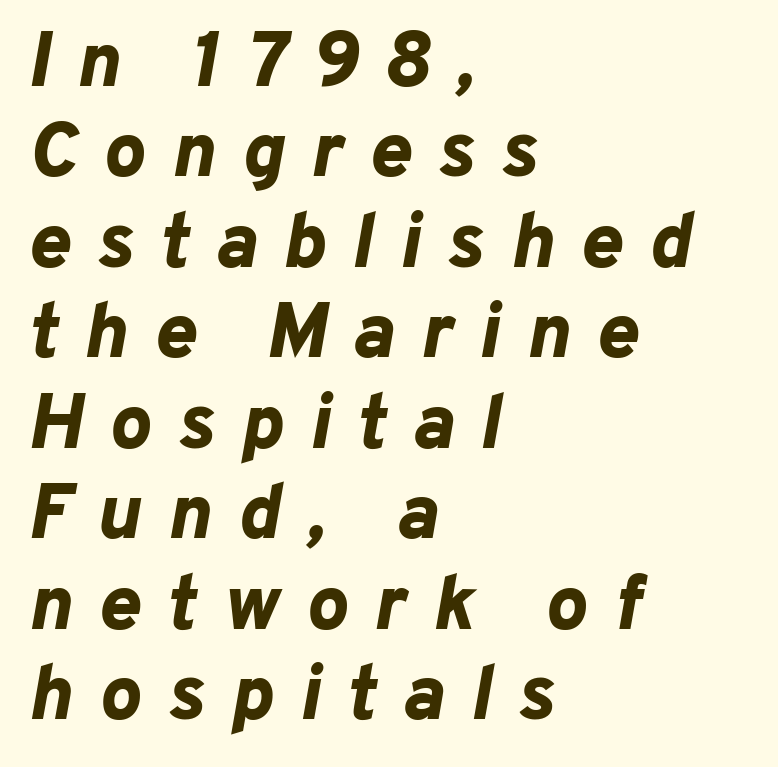
Q: Is the text bold? A: Yes.
Q: Is the text italic (slanted)? A: Yes, it leans right by about 10 degrees.
Q: Is the text underlined? A: No.
Q: How is the paragraph aligned? A: Left-aligned.
Q: Is the spacing between letters normal or unusually wide? A: Unusually wide.
Q: Width (condensed, normal, or wide)? A: Normal.
Q: Stroke contrast? A: Low.
Q: x-height? A: Medium.
Q: Monospaced? A: No.
